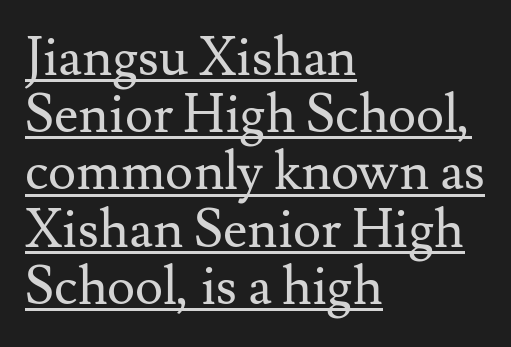
Is this a heavy cut? Hardly; it is regular or lighter. Notice how descenders almost collide with the ascenders below — that's tight leading. Style check: upright. Here the designer chose a conventional face with non-uniform glyph widths. The glyphs are accompanied by a horizontal stroke just below them. This rendering uses left alignment, leaving the right contour irregular.
